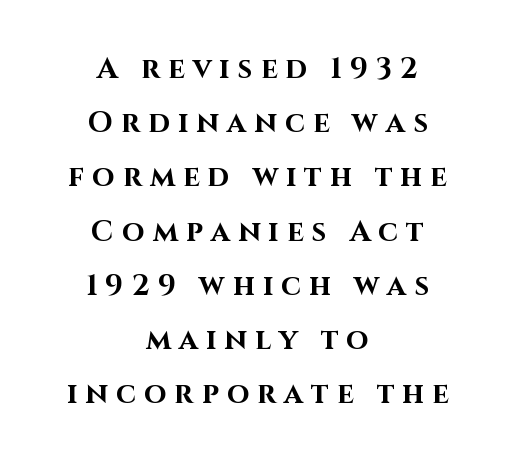
Q: Is the text bold? A: Yes.
Q: Is the text italic (slanted)? A: No, it is upright.
Q: Is the typeface a serif or a sans-serif typeface? A: Sans-serif.
Q: Is the text underlined? A: No.
Q: How is the paragraph aligned? A: Centered.
Q: Is the spacing between letters normal or unusually wide? A: Unusually wide.
Q: Width (condensed, normal, or wide)? A: Normal.
Q: Stroke contrast? A: High.
Q: x-height? A: Large.
Q: Monospaced? A: No.
